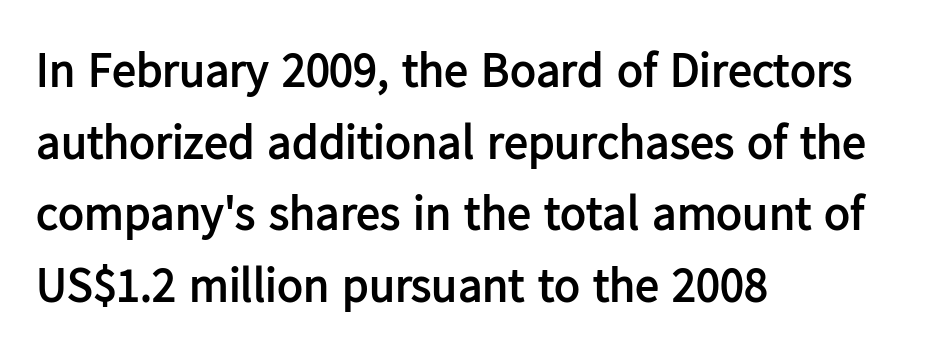
The image shows 48 px semibold sans-serif type, upright; set left-aligned, normal line spacing (1.49x), normal letter spacing, not underlined; low stroke contrast and a medium x-height.
